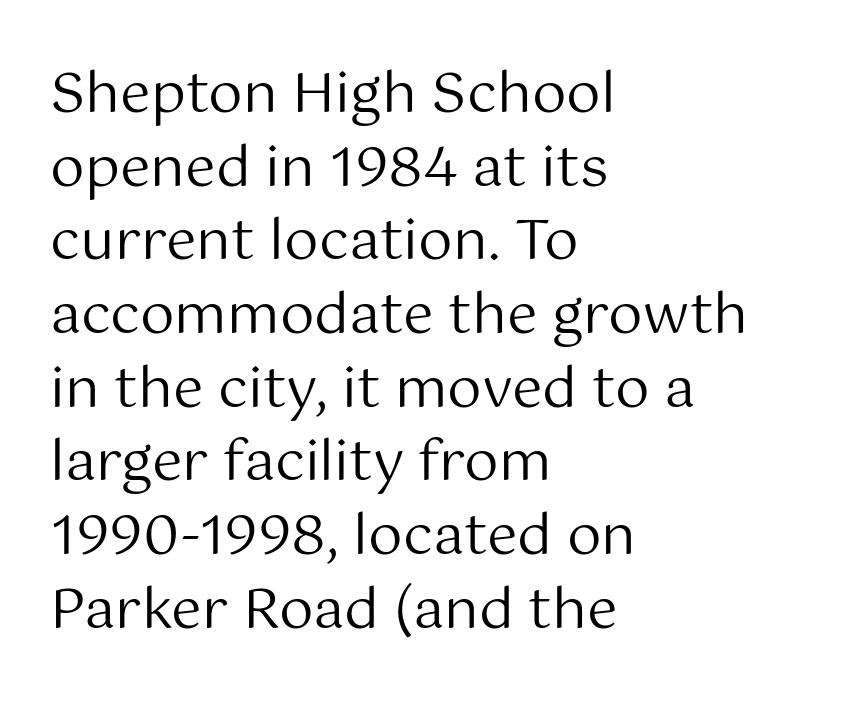
{"serif": "no", "italic": "no", "bold": "no", "weight": "regular", "width": "normal", "stroke_contrast": "medium", "x_height": "medium", "monospaced": "no", "underline": "no", "align": "left", "line_spacing": "normal", "line_spacing_ratio": 1.34, "letter_spacing": "normal", "letter_spacing_em": 0.0, "glyph_px": 55}
